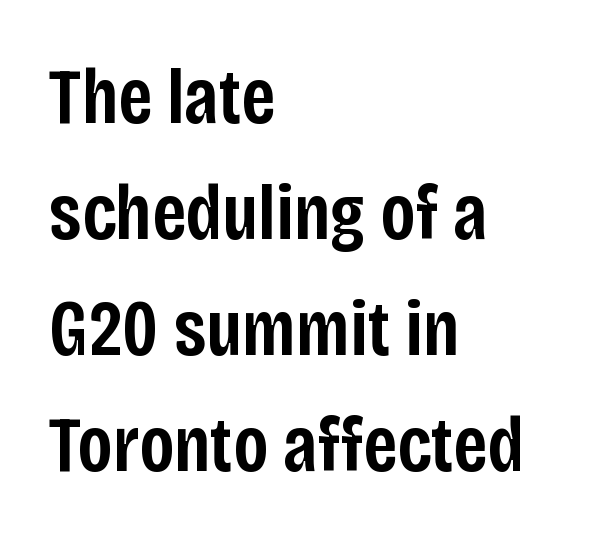
A semibold gives these letters moderate extra thickness, short of bold. Tracking here is standard; glyphs follow each other at the usual distance. The text block is weighted toward the left margin, trailing off unevenly rightward. Regular leading. Each letter's strokes conclude bluntly, with no projecting serifs.
